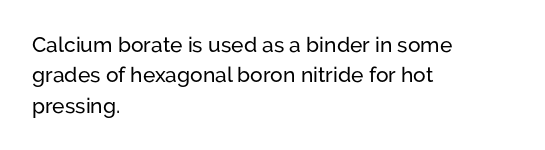
A bare baseline throughout the passage. This rendering uses left alignment, leaving the right contour irregular. Vertical strokes here are truly vertical. Glyph-to-glyph distance matches everyday printed text. If you measured baseline to baseline, you'd find a middling distance.
